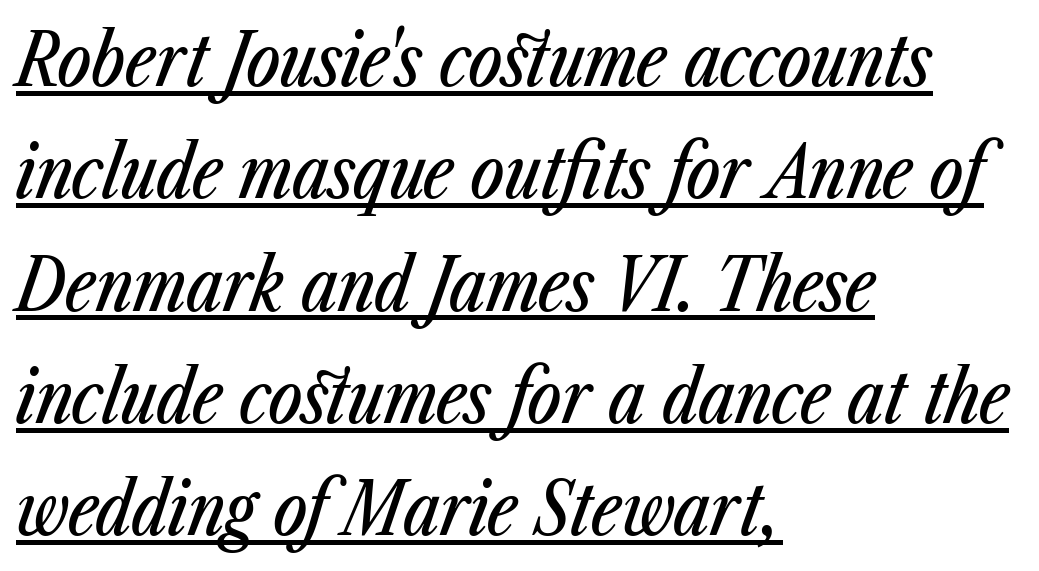
Character widths vary here, with narrow letters taking less room than wide ones. All the whitespace from short lines collects on the right. Regular leading. Beneath each row of characters lies a ruled line.
